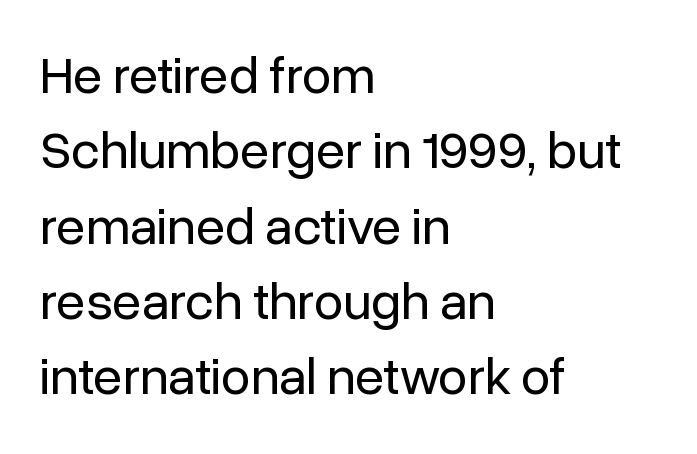
The image shows 53 px regular-weight sans-serif type, upright; set left-aligned, normal line spacing (1.42x), normal letter spacing, not underlined; low stroke contrast and a medium x-height.
